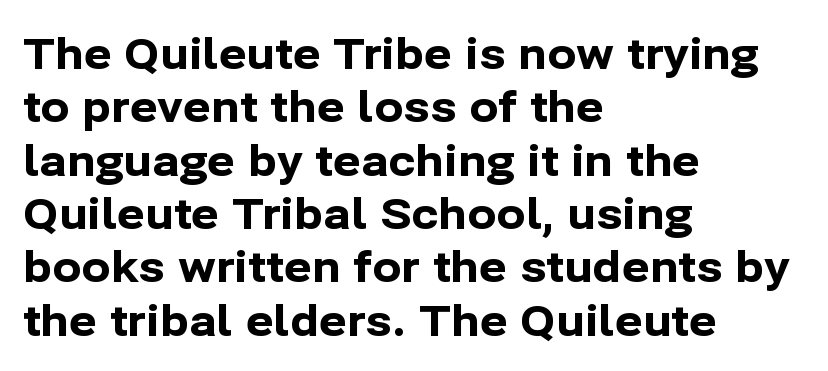
The characters display no serif detailing; their extremities are plain. No italicization has been applied; the sample stays upright. Heavy-handed strokes throughout: this text is bold. The face used here is proportionally spaced, like ordinary book or web type. Anything drawn beneath the words? Only blank space.
